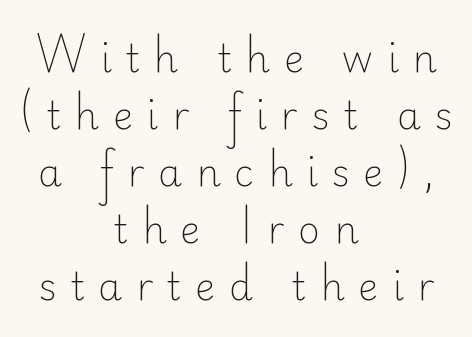
The image shows 38 px light sans-serif type, upright; set centered, normal line spacing (1.5x), unusually wide letter spacing (+0.36 em), not underlined; low stroke contrast and a small x-height.
